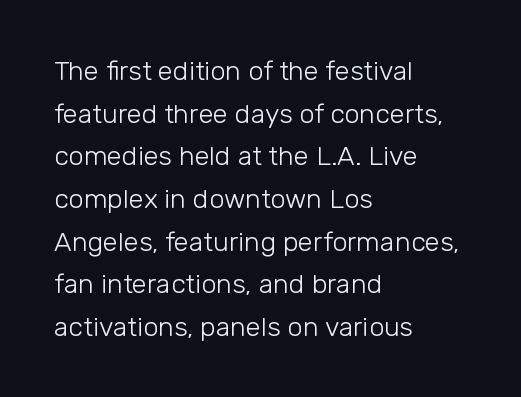
The image shows 27 px text type, upright; set left-aligned, normal line spacing (1.58x), normal letter spacing, not underlined.
